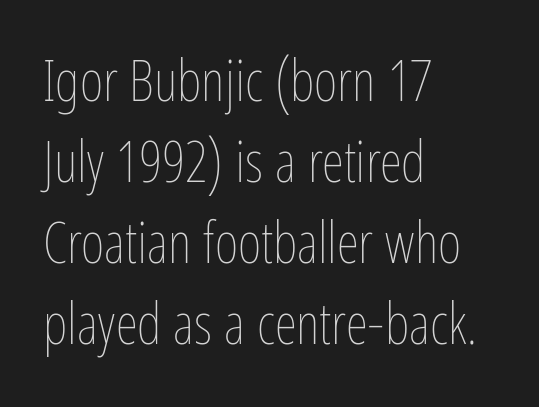
Q: Is the text bold? A: No.
Q: Is the text italic (slanted)? A: No, it is upright.
Q: Is the text underlined? A: No.
Q: How is the paragraph aligned? A: Left-aligned.
Q: Is the spacing between letters normal or unusually wide? A: Normal.
Q: Is the spacing between lines tight, normal or loose? A: Normal.
Q: Width (condensed, normal, or wide)? A: Condensed.
Q: Stroke contrast? A: Low.
Q: x-height? A: Medium.
Q: Monospaced? A: No.
